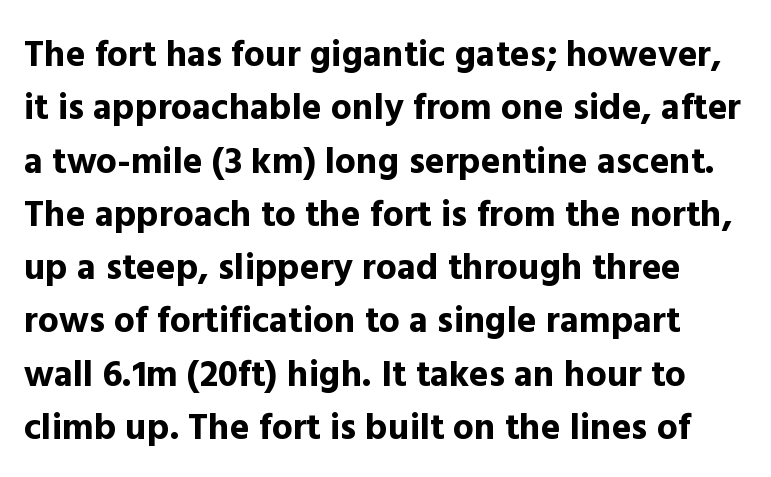
You can tell from the bare stems that sans-serif type was used. The foot of each line stays bare and open. These lines sit exactly where default settings would place them. Letter spacing: default. This sample has the flowing, uneven cadence of proportional lettering. In terms of weight, the rendering is a true, heavy bold.
